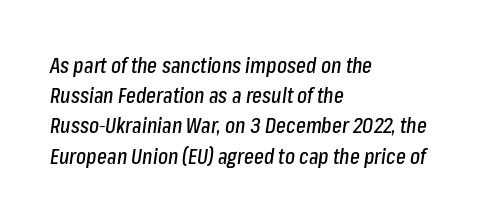
Does the copy run flush right? No — it runs flush left. The passage shown stacks its lines at a standard gap. Honestly, the letter spacing is just normal — you wouldn't notice it. A bare baseline throughout the passage. The face used here has a pronounced slope to its letters.
